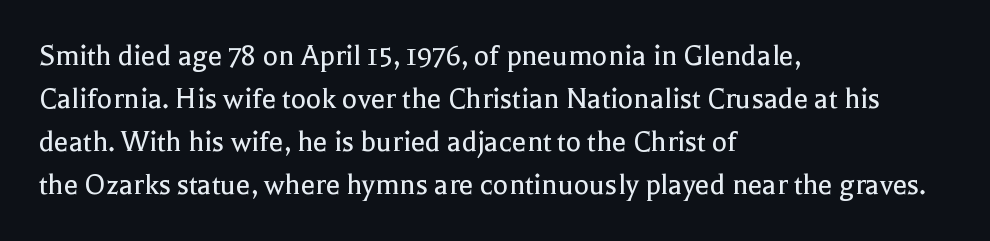
The image shows 32 px regular-weight serif type, upright; set left-aligned, normal line spacing (1.34x), normal letter spacing, not underlined; a medium x-height.
